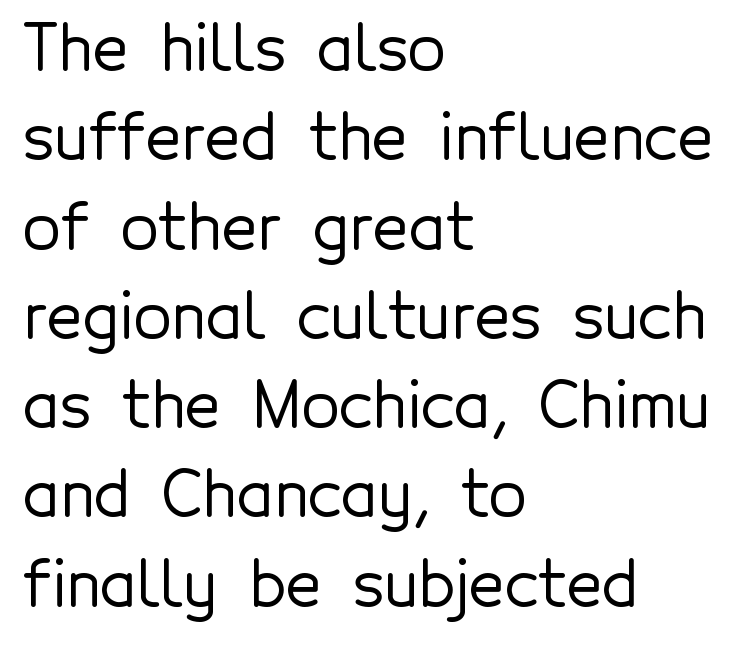
Q: Is the text italic (slanted)? A: No, it is upright.
Q: Is the typeface a serif or a sans-serif typeface? A: Sans-serif.
Q: Is the text underlined? A: No.
Q: How is the paragraph aligned? A: Left-aligned.
Q: Is the spacing between letters normal or unusually wide? A: Normal.
Q: Is the spacing between lines tight, normal or loose? A: Normal.
Q: Width (condensed, normal, or wide)? A: Normal.
Q: x-height? A: Medium.
Q: Monospaced? A: No.
